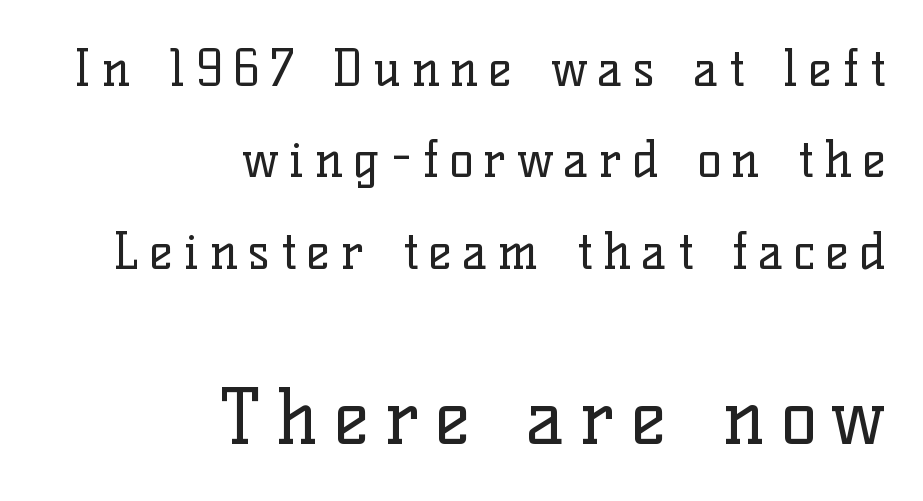
The image shows 75 px regular-weight serif type, upright; set right-aligned, line spacing 1.83x, unusually wide letter spacing (+0.21 em), not underlined; the second (bottom) block is 1.5x larger; low stroke contrast and a medium x-height.
